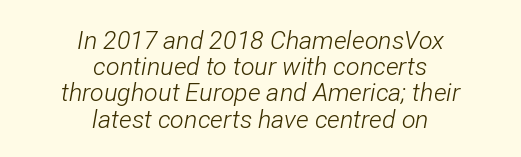
Q: Is the text bold? A: No.
Q: Is the text italic (slanted)? A: Yes, it leans right by about 12 degrees.
Q: Is the text underlined? A: No.
Q: How is the paragraph aligned? A: Centered.
Q: Is the spacing between letters normal or unusually wide? A: Normal.
Q: Is the spacing between lines tight, normal or loose? A: Tight.
